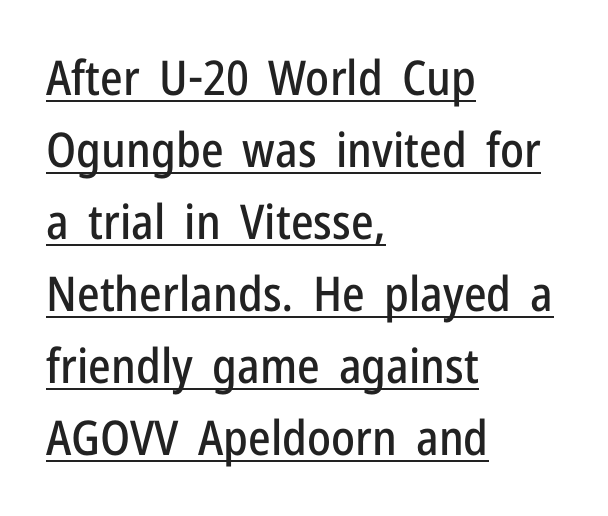
Q: Is the text italic (slanted)? A: No, it is upright.
Q: Is the typeface a serif or a sans-serif typeface? A: Sans-serif.
Q: Is the text underlined? A: Yes.
Q: How is the paragraph aligned? A: Left-aligned.
Q: Is the spacing between letters normal or unusually wide? A: Normal.
Q: Is the spacing between lines tight, normal or loose? A: Normal.
Q: Width (condensed, normal, or wide)? A: Condensed.
Q: Stroke contrast? A: Low.
Q: x-height? A: Medium.
Q: Monospaced? A: No.
